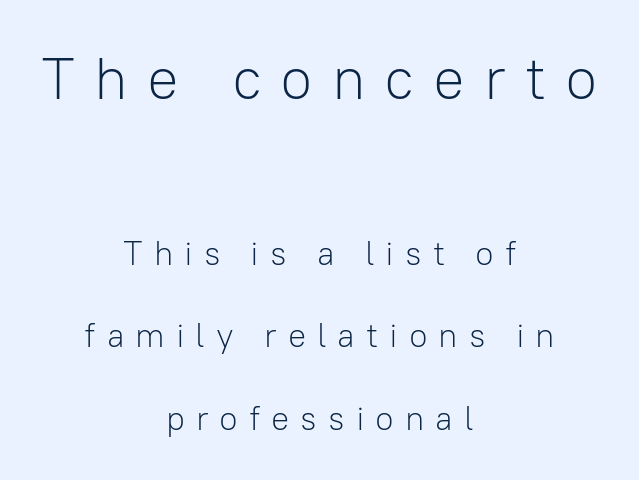
The image shows 59 px light sans-serif type, upright; set centered, loose line spacing (2.43x), unusually wide letter spacing (+0.32 em), not underlined; the first (top) block is 1.74x larger; low stroke contrast and a medium x-height.
